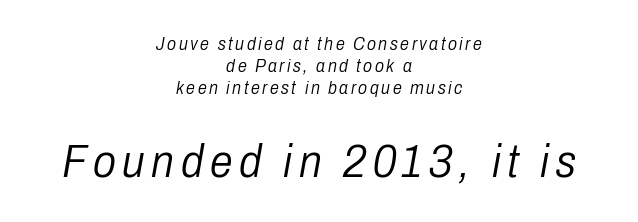
The image shows 46 px light, condensed type, italic (leaning right); set centered, line spacing 1.21x, not underlined; the second (bottom) block is 2.56x larger; low stroke contrast and a medium x-height.
